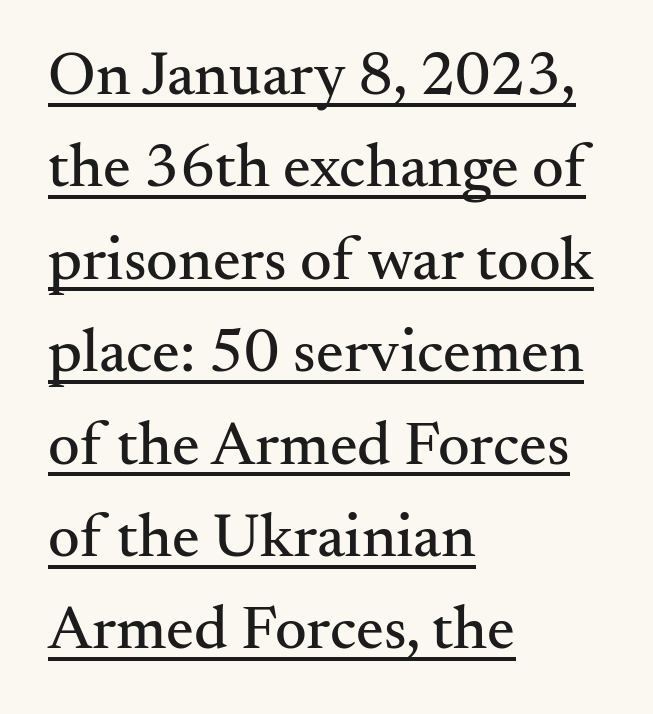
Q: Is the text italic (slanted)? A: No, it is upright.
Q: Is the typeface a serif or a sans-serif typeface? A: Serif.
Q: Is the text underlined? A: Yes.
Q: How is the paragraph aligned? A: Left-aligned.
Q: Is the spacing between letters normal or unusually wide? A: Normal.
Q: Is the spacing between lines tight, normal or loose? A: Normal.
Q: Width (condensed, normal, or wide)? A: Normal.
Q: Stroke contrast? A: Medium.
Q: x-height? A: Small.
Q: Monospaced? A: No.
